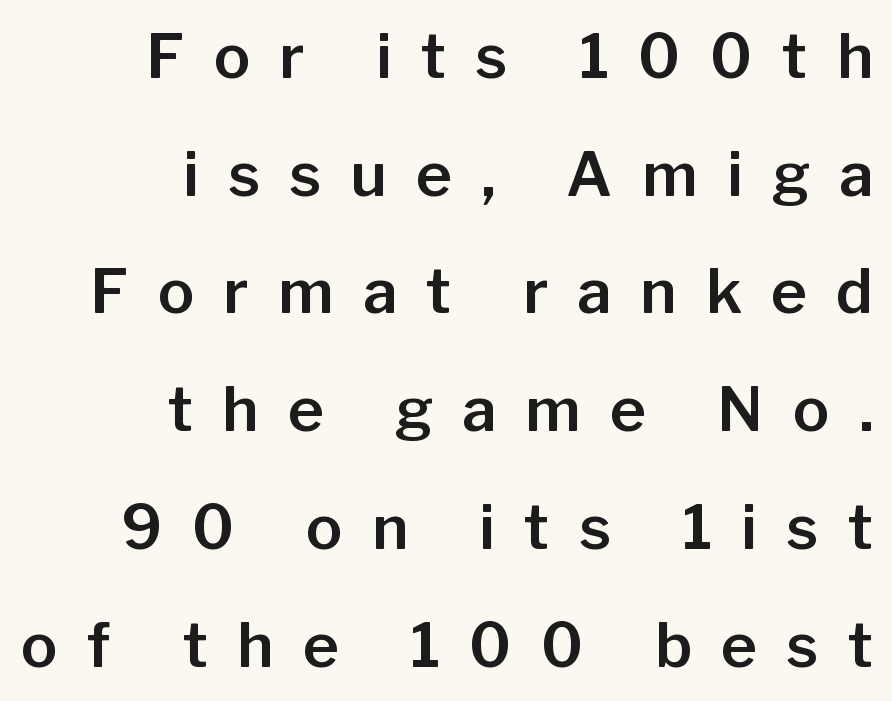
The image shows 61 px sans-serif type, upright; set right-aligned, loose line spacing (1.93x), unusually wide letter spacing (+0.48 em), not underlined; low stroke contrast and a medium x-height.
